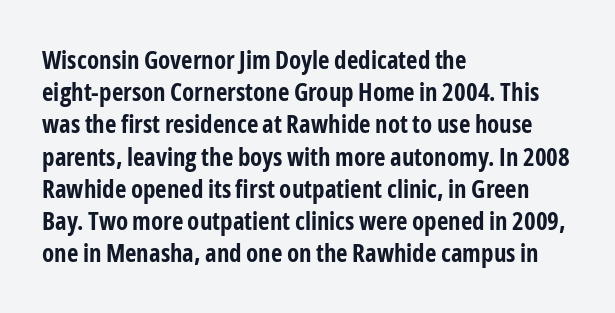
Q: Is the text bold? A: Yes.
Q: Is the text italic (slanted)? A: No, it is upright.
Q: Is the text underlined? A: No.
Q: How is the paragraph aligned? A: Left-aligned.
Q: Is the spacing between letters normal or unusually wide? A: Normal.
Q: Is the spacing between lines tight, normal or loose? A: Normal.
